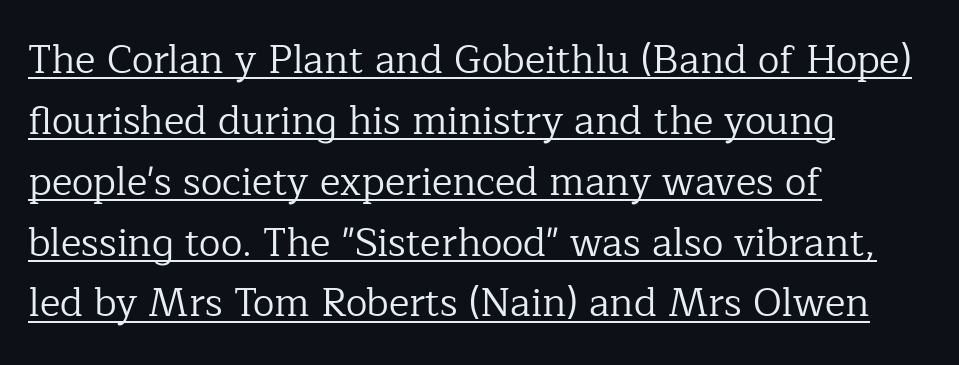
The image shows 39 px regular-weight serif type, upright; set left-aligned, normal line spacing (1.56x), normal letter spacing, underlined; low stroke contrast and a medium x-height.
